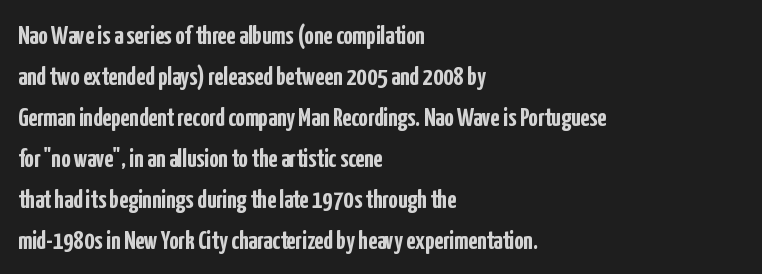
Q: Is the text bold? A: Yes.
Q: Is the text italic (slanted)? A: No, it is upright.
Q: Is the text underlined? A: No.
Q: How is the paragraph aligned? A: Left-aligned.
Q: Is the spacing between letters normal or unusually wide? A: Normal.
Q: Is the spacing between lines tight, normal or loose? A: Normal.
